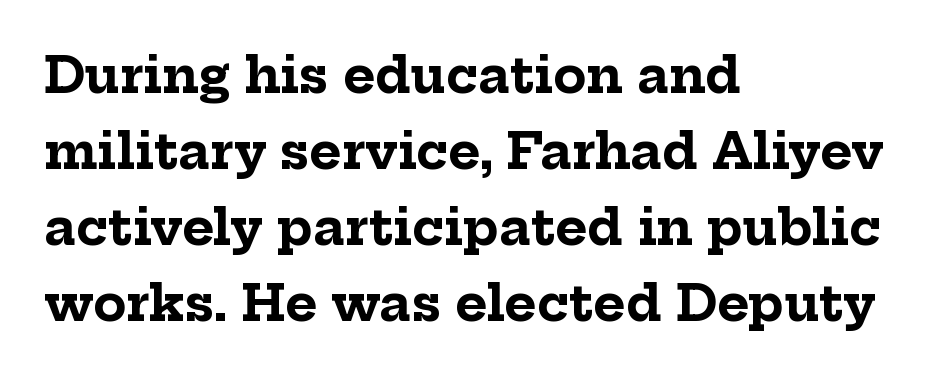
Unlike italic type, these characters show no tilt at all. What stands out about the letter spacing? Nothing — it is the standard amount. If you measured baseline to baseline, you'd find a middling distance. Letters rest on an invisible, unmarked baseline. This sample is left-justified, so line endings fall wherever the words run out. Emphasis by weight is at full strength: bold.
